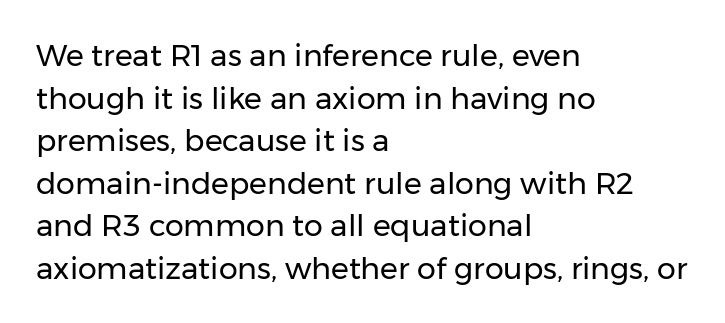
{"serif": "no", "italic": "no", "bold": "no", "weight": "regular", "width": "normal", "stroke_contrast": "low", "x_height": "medium", "monospaced": "no", "underline": "no", "align": "left", "line_spacing": "normal", "line_spacing_ratio": 1.42, "letter_spacing": "normal", "letter_spacing_em": 0.0, "glyph_px": 30}
